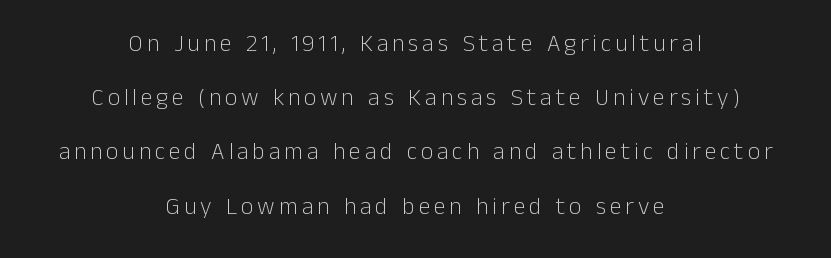
The image shows 24 px text type, upright; set centered, loose line spacing (2.26x), not underlined.
